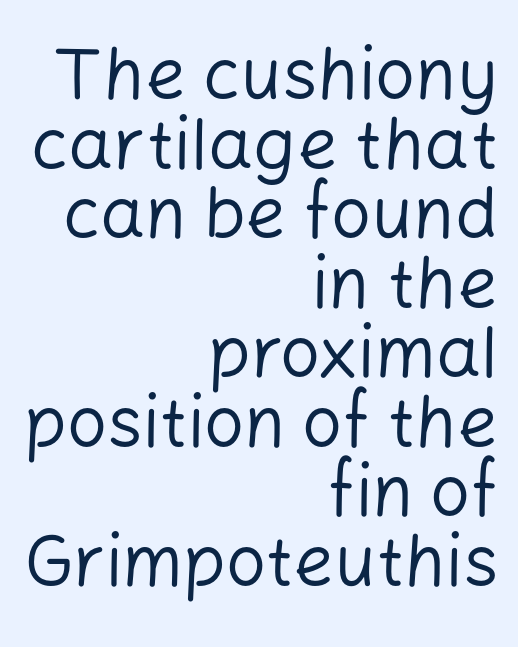
Q: Is the text bold? A: No.
Q: Is the text italic (slanted)? A: No, it is upright.
Q: Is the typeface a serif or a sans-serif typeface? A: Sans-serif.
Q: Is the text underlined? A: No.
Q: How is the paragraph aligned? A: Right-aligned.
Q: Is the spacing between letters normal or unusually wide? A: Normal.
Q: Is the spacing between lines tight, normal or loose? A: Tight.
Q: Width (condensed, normal, or wide)? A: Normal.
Q: Stroke contrast? A: Low.
Q: x-height? A: Medium.
Q: Monospaced? A: No.
